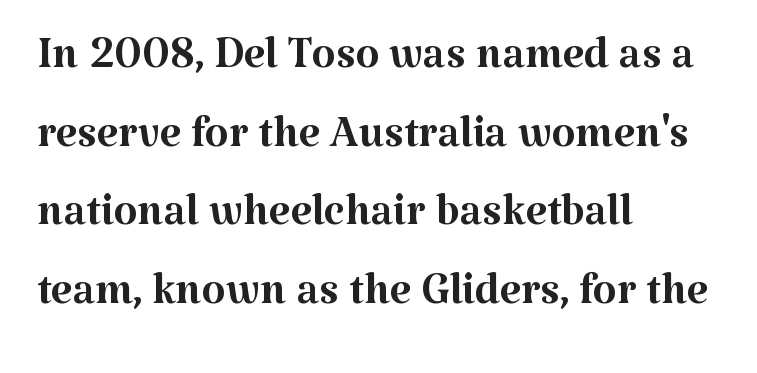
{"serif": "yes", "italic": "no", "bold": "no", "weight": "regular", "width": "normal", "stroke_contrast": "medium", "x_height": "medium", "monospaced": "no", "underline": "no", "align": "left", "line_spacing": "normal", "line_spacing_ratio": 1.29, "letter_spacing": "normal", "letter_spacing_em": 0.0, "glyph_px": 61}
